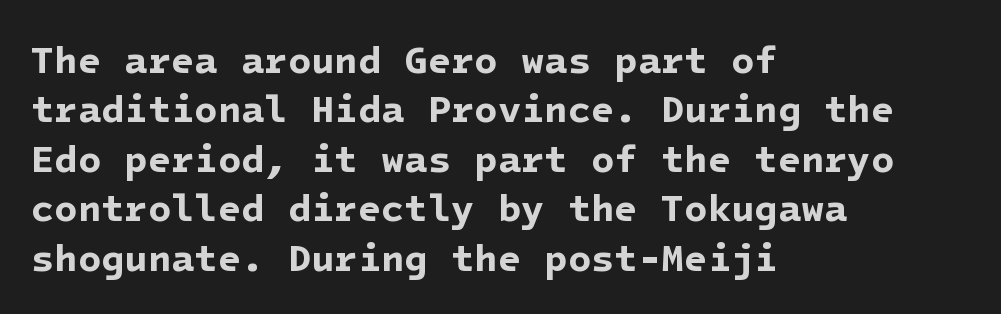
The image shows 38 px bold sans-serif type; set left-aligned, normal line spacing (1.3x), normal letter spacing, not underlined; low stroke contrast and a medium x-height.
